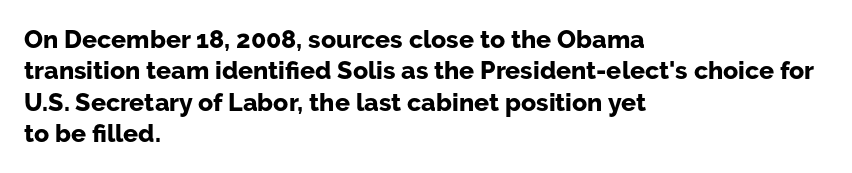
Horizontal alignment here is leftward, the default for most running prose. These lines were composed using upright roman letters. Quick note: underline off. Words appear dense and cohesive because spacing is normal. Honestly, the row spacing looks completely unremarkable. Heft: maximum for text — a bold.
